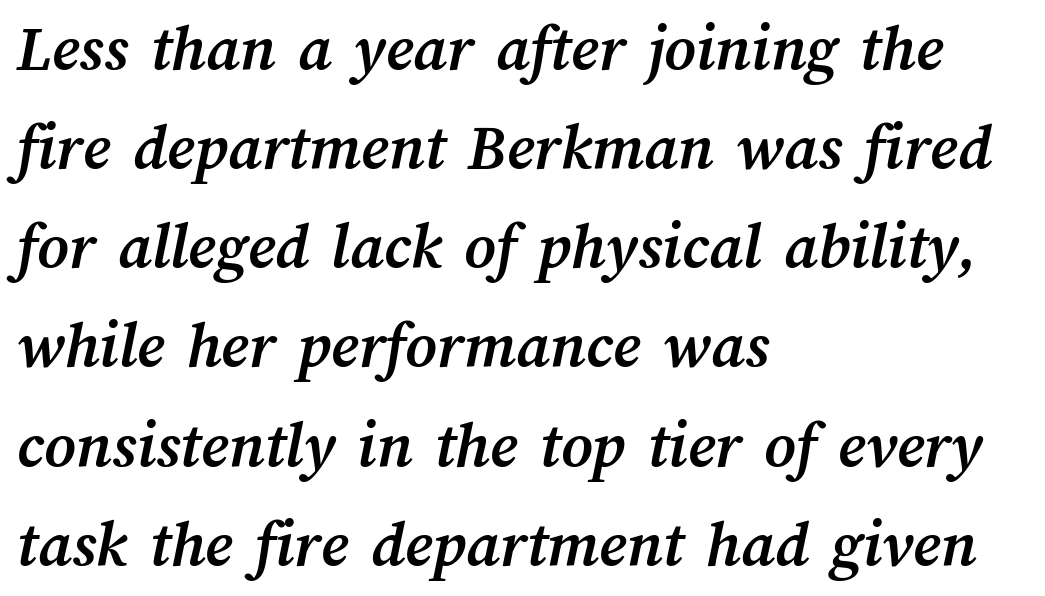
The image shows 67 px semibold type; set left-aligned, normal line spacing (1.48x), normal letter spacing, not underlined; medium stroke contrast and a medium x-height.
